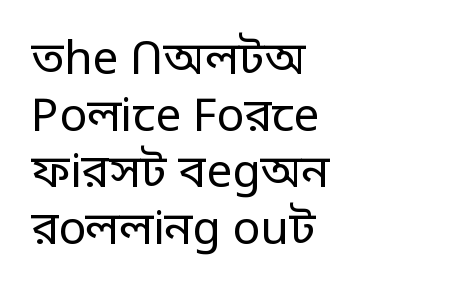
Q: Is the text bold? A: No.
Q: Is the text italic (slanted)? A: No, it is upright.
Q: Is the typeface a serif or a sans-serif typeface? A: Sans-serif.
Q: Is the text underlined? A: No.
Q: How is the paragraph aligned? A: Left-aligned.
Q: Is the spacing between letters normal or unusually wide? A: Normal.
Q: Width (condensed, normal, or wide)? A: Normal.
Q: Stroke contrast? A: Low.
Q: x-height? A: Large.
Q: Monospaced? A: No.
